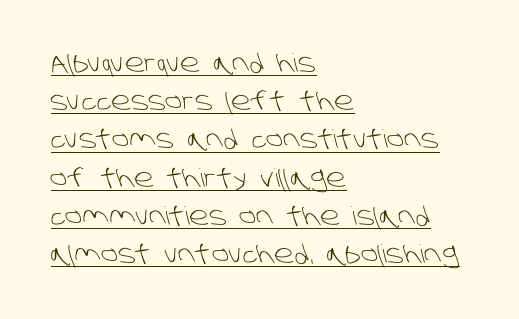
Q: Is the text bold? A: No.
Q: Is the text underlined? A: Yes.
Q: How is the paragraph aligned? A: Left-aligned.
Q: Is the spacing between letters normal or unusually wide? A: Normal.
Q: Is the spacing between lines tight, normal or loose? A: Normal.
